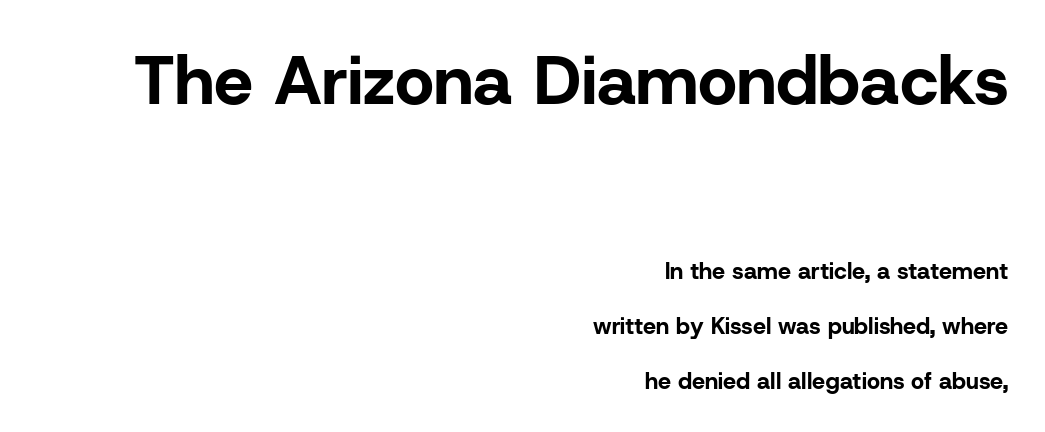
The rendering uses natural spacing where letterforms have individual widths. These lines carry a lot of weight — the face is fully bold. Inter-character spacing is left at the font's built-in metrics. The ragged edge is on the left, which tells us the setting is flush right.
